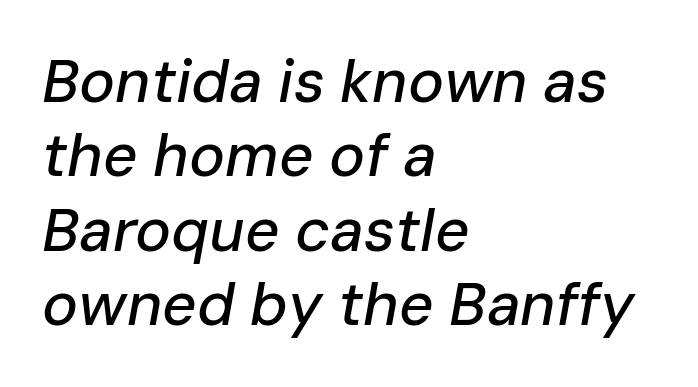
{"italic": "yes", "lean": "right", "slant_degrees": 10, "width": "normal", "stroke_contrast": "low", "x_height": "medium", "monospaced": "no", "underline": "no", "align": "left", "line_spacing_ratio": 1.24, "letter_spacing": "normal", "letter_spacing_em": 0.0, "glyph_px": 60}
